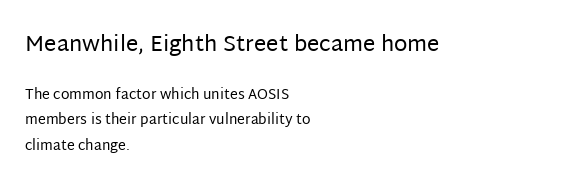
{"italic": "no", "bold": "no", "underline": "no", "align": "left", "line_spacing_ratio": 1.8, "letter_spacing": "normal", "letter_spacing_em": 0.0, "larger_block": "first", "size_ratio": 1.57, "glyph_px": 22}
